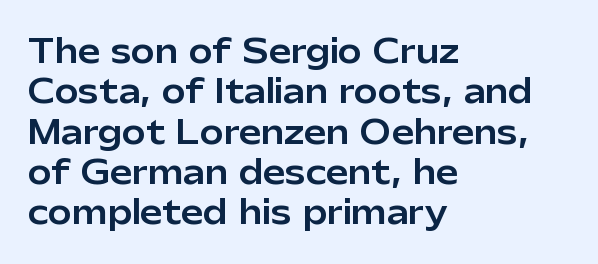
{"serif": "no", "italic": "no", "width": "normal", "stroke_contrast": "low", "x_height": "medium", "monospaced": "no", "underline": "no", "align": "left", "line_spacing": "normal", "line_spacing_ratio": 1.26, "letter_spacing": "normal", "letter_spacing_em": 0.0, "glyph_px": 32}
